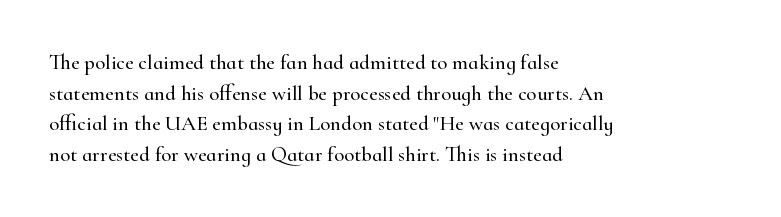
Q: Is the text italic (slanted)? A: No, it is upright.
Q: Is the text underlined? A: No.
Q: How is the paragraph aligned? A: Left-aligned.
Q: Is the spacing between letters normal or unusually wide? A: Normal.
Q: Is the spacing between lines tight, normal or loose? A: Normal.
